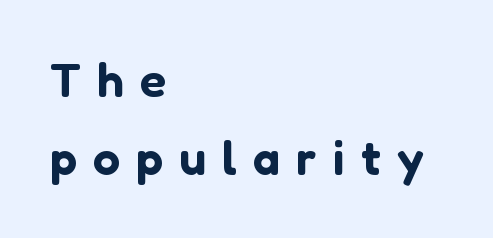
Q: Is the text italic (slanted)? A: No, it is upright.
Q: Is the typeface a serif or a sans-serif typeface? A: Sans-serif.
Q: Is the text underlined? A: No.
Q: How is the paragraph aligned? A: Left-aligned.
Q: Is the spacing between letters normal or unusually wide? A: Unusually wide.
Q: Is the spacing between lines tight, normal or loose? A: Normal.
Q: Width (condensed, normal, or wide)? A: Normal.
Q: Stroke contrast? A: Low.
Q: x-height? A: Medium.
Q: Monospaced? A: No.
